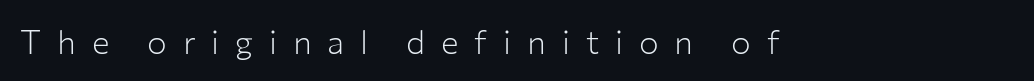
The image shows 33 px light sans-serif type, upright; set unusually wide letter spacing (+0.48 em), not underlined; low stroke contrast and a medium x-height.
